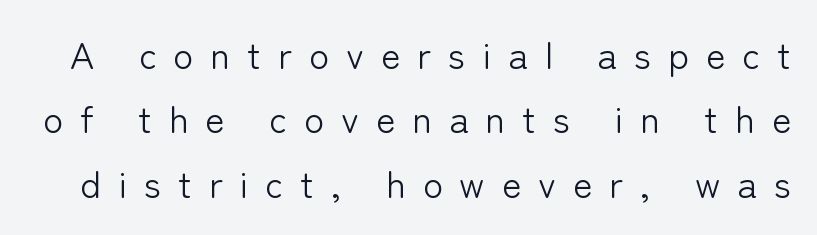
{"serif": "no", "italic": "no", "bold": "no", "weight": "light", "width": "normal", "stroke_contrast": "low", "x_height": "medium", "monospaced": "no", "underline": "no", "line_spacing_ratio": 1.74, "letter_spacing": "wide", "letter_spacing_em": 0.46, "glyph_px": 37}
